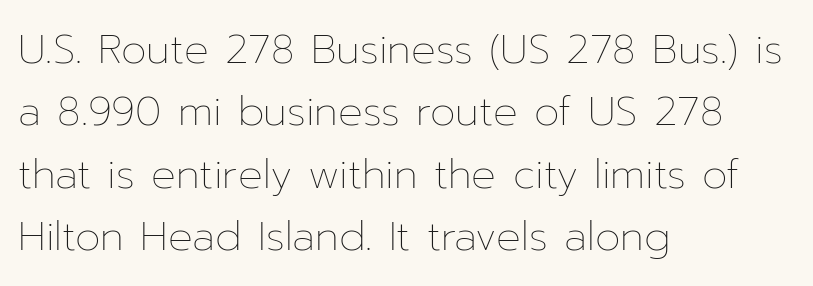
Q: Is the text bold? A: No.
Q: Is the text italic (slanted)? A: No, it is upright.
Q: Is the text underlined? A: No.
Q: How is the paragraph aligned? A: Left-aligned.
Q: Is the spacing between letters normal or unusually wide? A: Normal.
Q: Is the spacing between lines tight, normal or loose? A: Normal.
Q: Width (condensed, normal, or wide)? A: Normal.
Q: Stroke contrast? A: Low.
Q: x-height? A: Medium.
Q: Monospaced? A: No.
